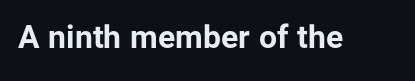
Do the characters align in a grid? No, the font is proportional. The strokes are fattened all the way to bold. The specimen omits any rule beneath the text block's lines. Words appear dense and cohesive because spacing is normal.
